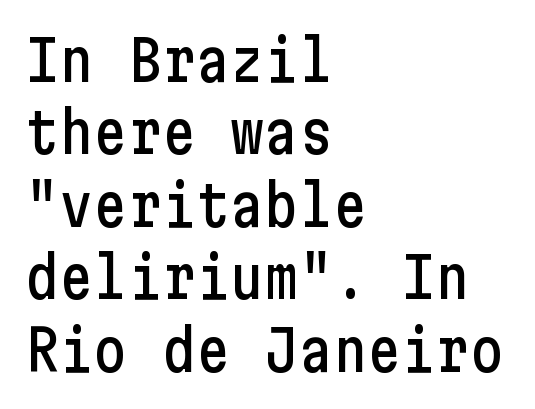
These lines were composed using upright roman letters. A bare baseline throughout the passage. Line starts are locked; line ends wander. The typeface chosen for these lines omits serifs.
